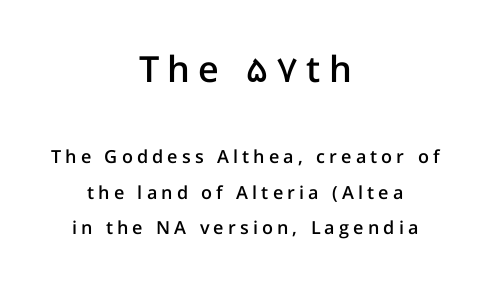
Q: Is the text bold? A: Semi-bold.
Q: Is the text italic (slanted)? A: No, it is upright.
Q: Is the typeface a serif or a sans-serif typeface? A: Sans-serif.
Q: Is the text underlined? A: No.
Q: How is the paragraph aligned? A: Centered.
Q: Is the spacing between letters normal or unusually wide? A: Unusually wide.
Q: Is the spacing between lines tight, normal or loose? A: Loose.
Q: Which block of text is set in a larger size, the first (top) or the second (bottom)? A: The first (top) one.
Q: Width (condensed, normal, or wide)? A: Normal.
Q: Stroke contrast? A: Low.
Q: x-height? A: Medium.
Q: Monospaced? A: No.
